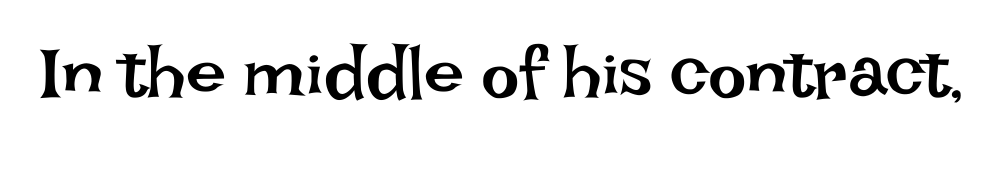
Q: Is the text bold? A: No.
Q: Is the text italic (slanted)? A: No, it is upright.
Q: Is the text underlined? A: No.
Q: Is the spacing between letters normal or unusually wide? A: Normal.
Q: Width (condensed, normal, or wide)? A: Normal.
Q: Stroke contrast? A: Low.
Q: x-height? A: Large.
Q: Monospaced? A: No.
